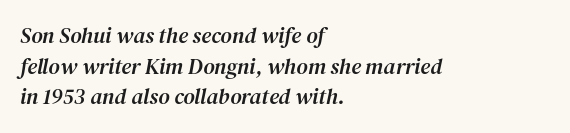
Q: Is the text italic (slanted)? A: Yes, it leans right by about 12 degrees.
Q: Is the text underlined? A: No.
Q: How is the paragraph aligned? A: Left-aligned.
Q: Is the spacing between letters normal or unusually wide? A: Normal.
Q: Is the spacing between lines tight, normal or loose? A: Normal.
